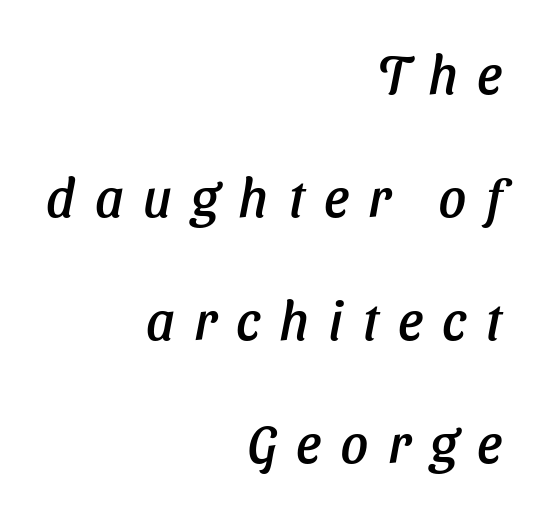
{"width": "normal", "stroke_contrast": "low", "x_height": "medium", "monospaced": "no", "underline": "no", "align": "right", "line_spacing": "loose", "line_spacing_ratio": 2.28, "letter_spacing": "wide", "letter_spacing_em": 0.36, "glyph_px": 54}
